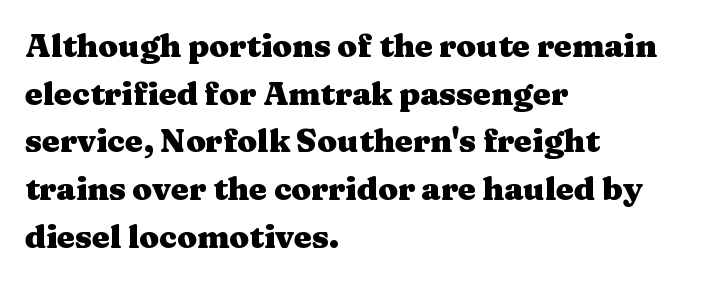
The image shows 32 px heavy, wide serif type, upright; set left-aligned, normal line spacing (1.49x), normal letter spacing, not underlined; medium stroke contrast and a medium x-height.
